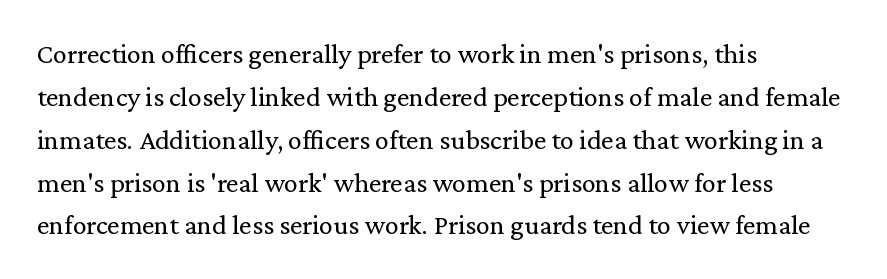
Q: Is the text bold? A: No.
Q: Is the text italic (slanted)? A: No, it is upright.
Q: Is the typeface a serif or a sans-serif typeface? A: Serif.
Q: Is the text underlined? A: No.
Q: How is the paragraph aligned? A: Left-aligned.
Q: Is the spacing between letters normal or unusually wide? A: Normal.
Q: Is the spacing between lines tight, normal or loose? A: Normal.
Q: Width (condensed, normal, or wide)? A: Normal.
Q: Stroke contrast? A: Medium.
Q: x-height? A: Medium.
Q: Monospaced? A: No.
